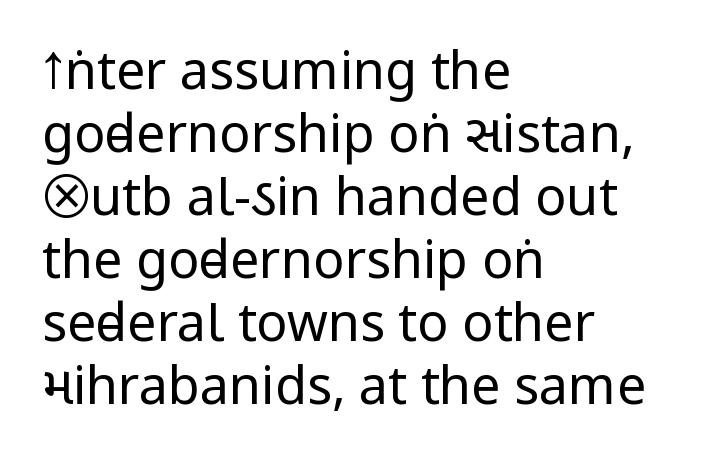
The specimen reads as upright at a glance. These lines are rendered in a variable-pitch font. Each line starts at the same left margin while the right side varies. Type without underlining. Default kerning and tracking; the words read as compact shapes. The typesetting does not lean heavy: it is not bold.
